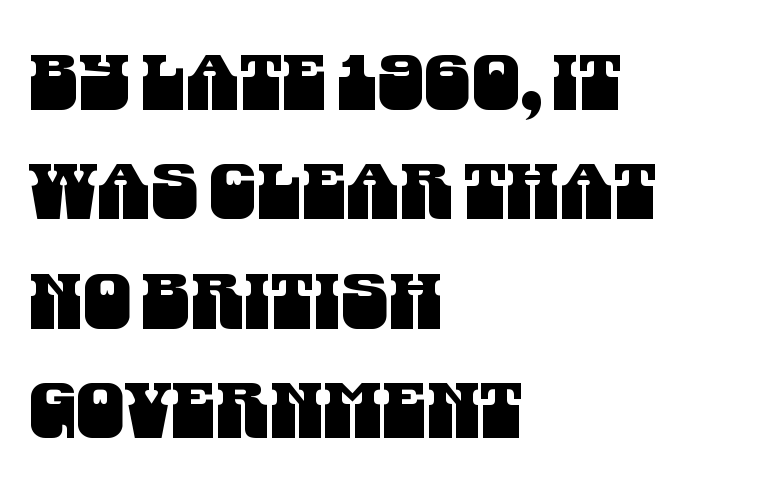
What stands out about the letter spacing? Nothing — it is the standard amount. The passage shown is typed in a proportional face where columns would drift. No word sits above an underline. Font category for this specimen: sans-serif. Leading: standard. Horizontally, the lines are justified to the leading edge only.
